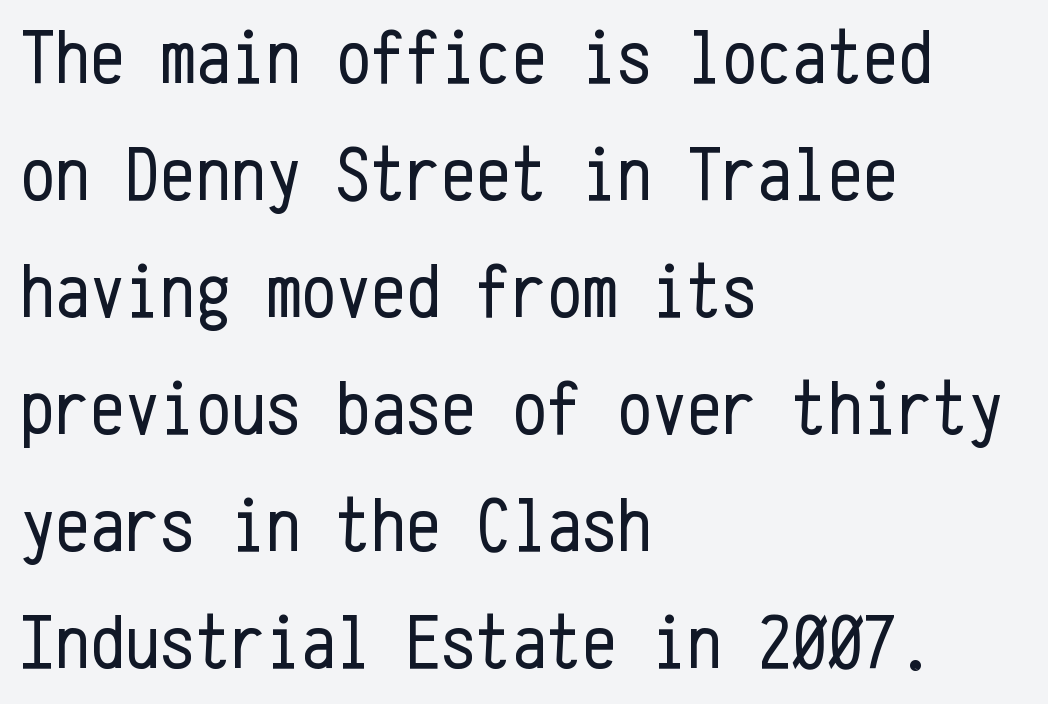
{"serif": "no", "italic": "no", "bold": "no", "weight": "regular", "width": "condensed", "stroke_contrast": "low", "x_height": "medium", "monospaced": "yes", "underline": "no", "align": "left", "line_spacing": "normal", "line_spacing_ratio": 1.5, "letter_spacing": "normal", "letter_spacing_em": 0.0, "glyph_px": 78}
